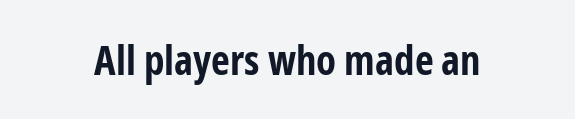
Q: Is the text bold? A: Yes.
Q: Is the text italic (slanted)? A: No, it is upright.
Q: Is the typeface a serif or a sans-serif typeface? A: Sans-serif.
Q: Is the text underlined? A: No.
Q: Is the spacing between letters normal or unusually wide? A: Normal.
Q: Width (condensed, normal, or wide)? A: Condensed.
Q: Stroke contrast? A: Low.
Q: x-height? A: Medium.
Q: Monospaced? A: No.
